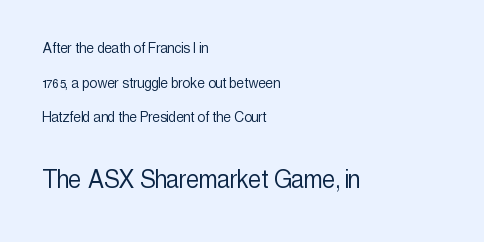
The image shows 29 px light, condensed sans-serif type, upright; set left-aligned, loose line spacing (2.04x), normal letter spacing, not underlined; the second (bottom) block is 1.71x larger; a medium x-height.
